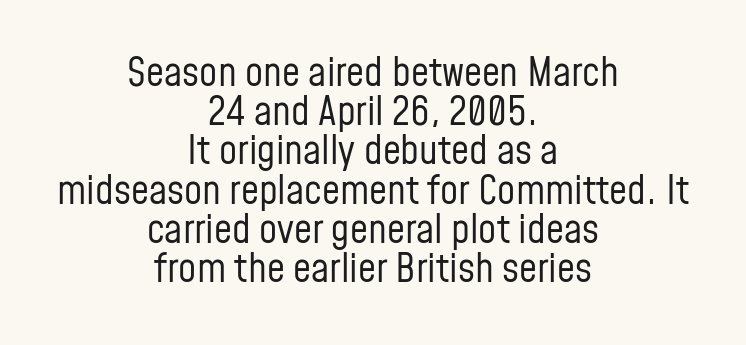
Each new line begins almost immediately beneath the previous one. Unbolded letterforms with no extra heft. The face used here is proportionally spaced, like ordinary book or web type. Both edges are ragged and mirror each other, which tells us the setting is centered. A sans-serif font was chosen for this passage.
